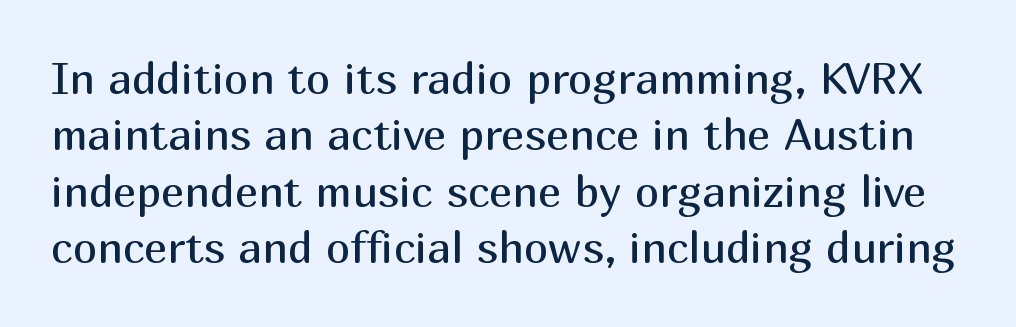
Q: Is the text bold? A: No.
Q: Is the text italic (slanted)? A: No, it is upright.
Q: Is the typeface a serif or a sans-serif typeface? A: Sans-serif.
Q: Is the text underlined? A: No.
Q: Is the spacing between letters normal or unusually wide? A: Normal.
Q: Is the spacing between lines tight, normal or loose? A: Normal.
Q: Width (condensed, normal, or wide)? A: Normal.
Q: Stroke contrast? A: Medium.
Q: x-height? A: Medium.
Q: Monospaced? A: No.
